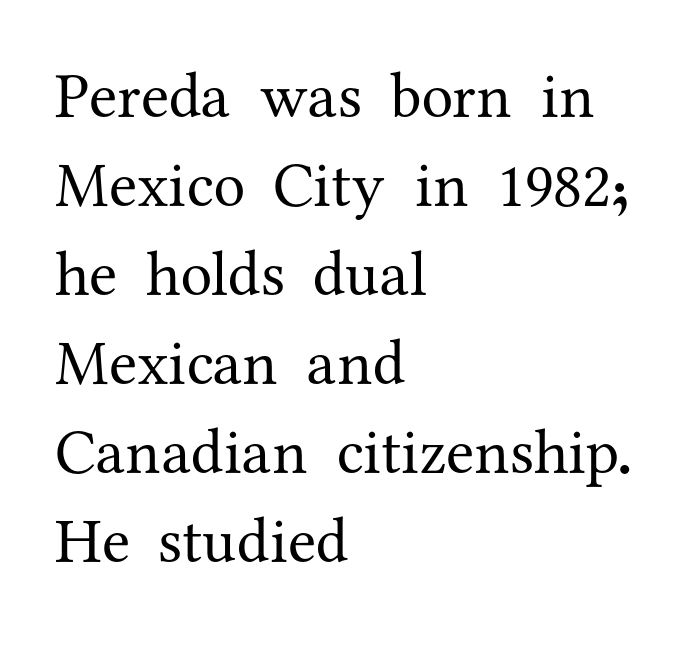
Character widths vary here, with narrow letters taking less room than wide ones. Descenders are the only things crossing below the line. Casual observation: everything's shoved over to the left. The face used here is rendered with its standard letterfit. The rendering shows small feet on the letterforms — a serif design.
